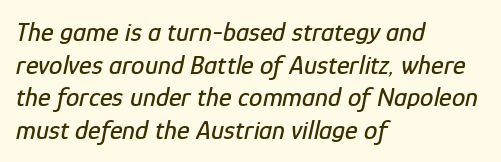
{"italic": "yes", "lean": "right", "slant_degrees": 12, "underline": "no", "align": "left", "line_spacing_ratio": 1.21, "letter_spacing": "normal", "letter_spacing_em": 0.0, "glyph_px": 27}
